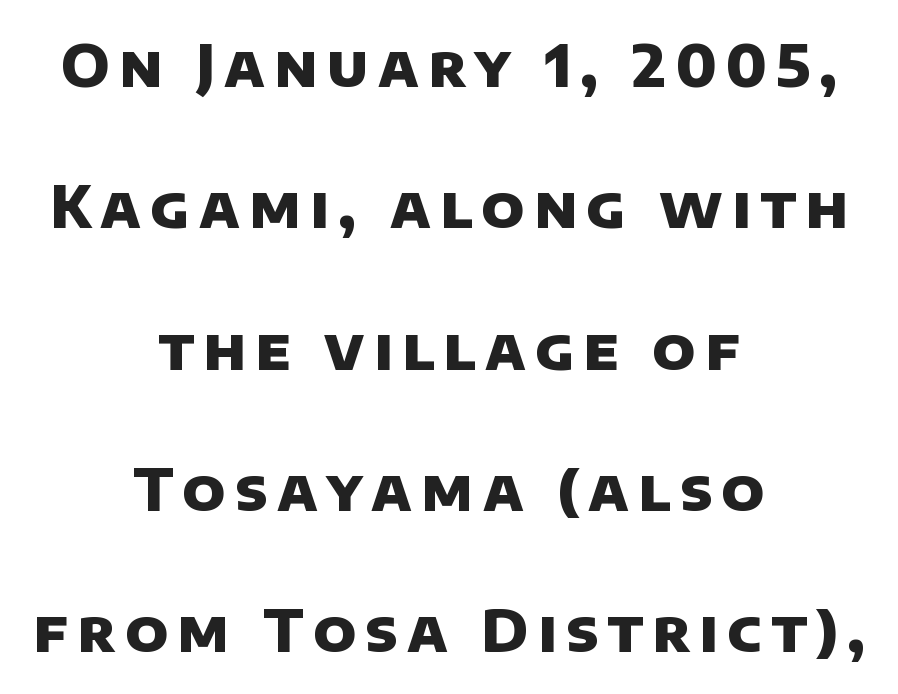
{"serif": "no", "bold": "yes", "weight": "heavy", "width": "normal", "stroke_contrast": "low", "x_height": "large", "monospaced": "no", "underline": "no", "align": "center", "line_spacing": "loose", "line_spacing_ratio": 2.48, "glyph_px": 57}
